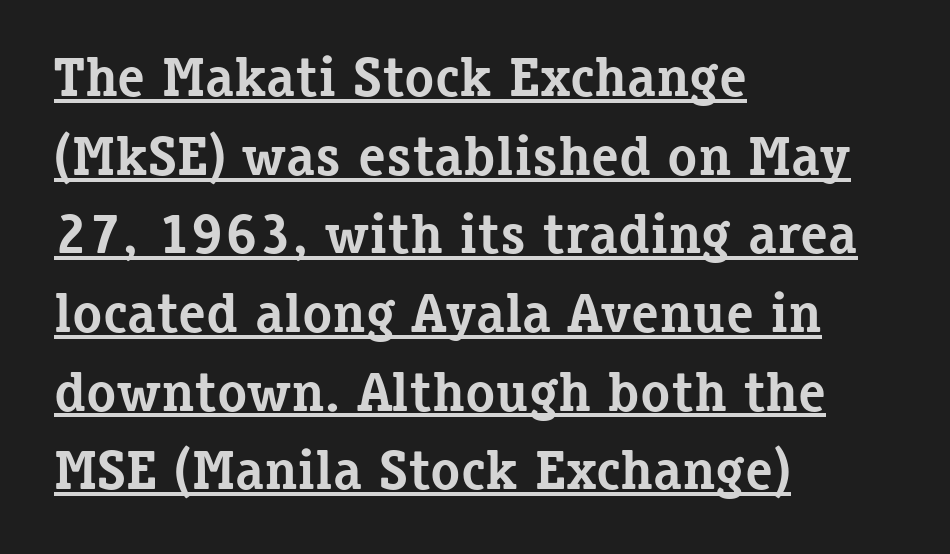
This sample uses plain, unmodified letter spacing. Is there much room between lines? A standard amount, neither cramped nor airy. Posture: vertical. A typesetter would call this proportional, since set widths differ per character. Typographically, this falls in the serif category.
